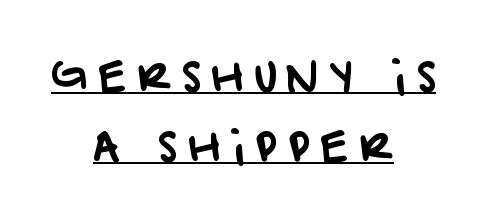
Q: Is the typeface a serif or a sans-serif typeface? A: Sans-serif.
Q: Is the text underlined? A: Yes.
Q: How is the paragraph aligned? A: Centered.
Q: Is the spacing between letters normal or unusually wide? A: Unusually wide.
Q: Width (condensed, normal, or wide)? A: Normal.
Q: Stroke contrast? A: Low.
Q: x-height? A: Large.
Q: Monospaced? A: No.
